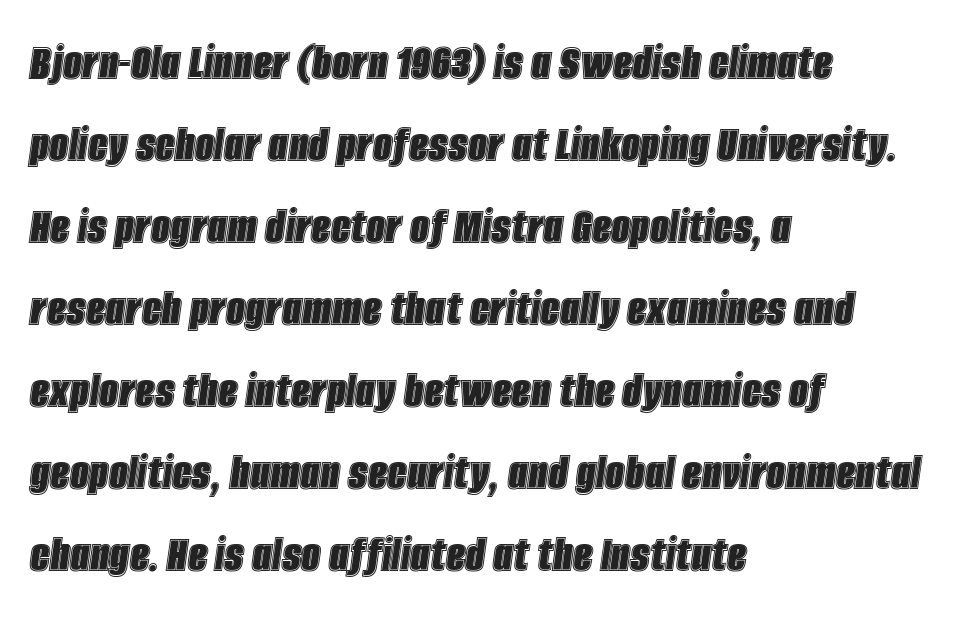
Has an underline been added? It has not. If you drew a ruler down the left edge, every line would touch it. Do the characters align in a grid? No, the font is proportional. Designer's note — italics engaged. Compared with typical paragraphs, the rows here are spaced about the same. The tracking reads as untouched default to a designer's eye.
